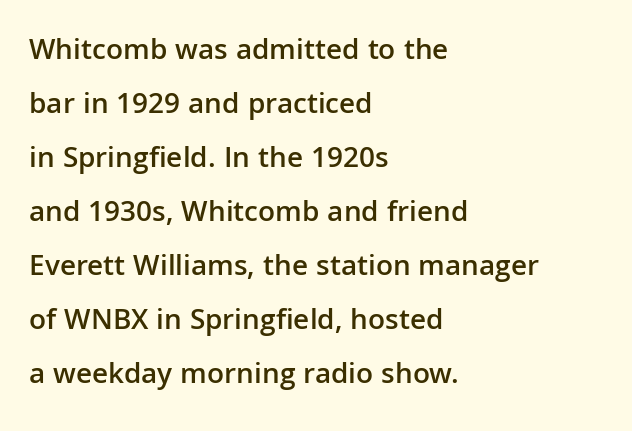
The image shows 30 px semibold sans-serif type, upright; set left-aligned, line spacing 1.8x, normal letter spacing, not underlined; low stroke contrast and a medium x-height.
